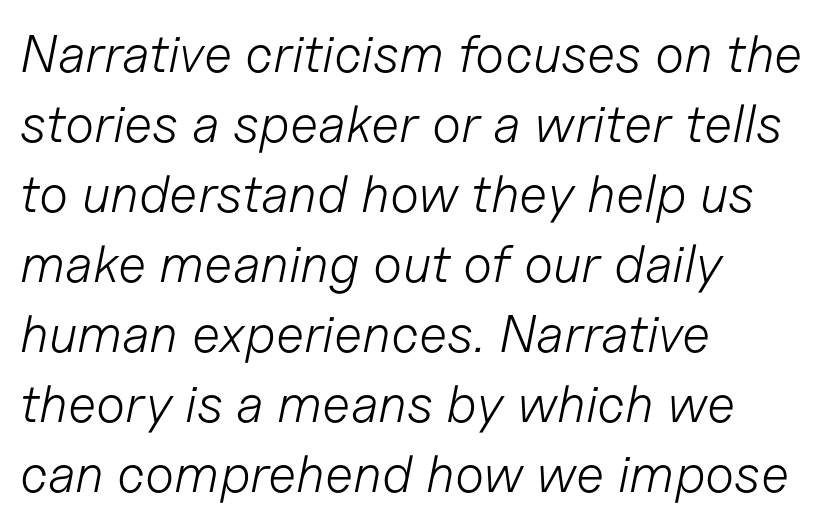
Q: Is the text bold? A: No.
Q: Is the text italic (slanted)? A: Yes, it leans right by about 11 degrees.
Q: Is the text underlined? A: No.
Q: How is the paragraph aligned? A: Left-aligned.
Q: Is the spacing between letters normal or unusually wide? A: Normal.
Q: Is the spacing between lines tight, normal or loose? A: Normal.
Q: Width (condensed, normal, or wide)? A: Normal.
Q: Stroke contrast? A: Low.
Q: x-height? A: Medium.
Q: Monospaced? A: No.
